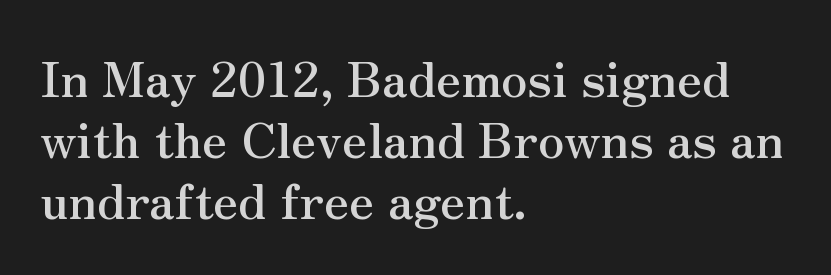
The image shows 49 px serif type, upright; set left-aligned, normal line spacing (1.25x), normal letter spacing, not underlined; medium stroke contrast and a small x-height.
